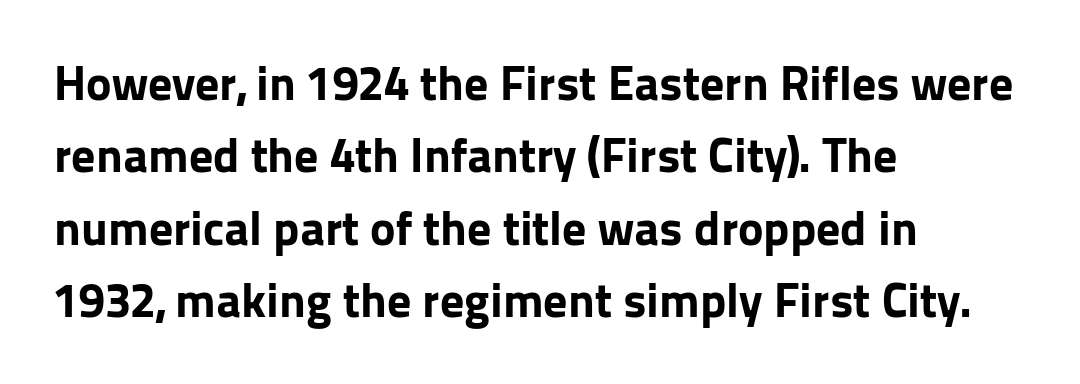
{"serif": "no", "italic": "no", "bold": "yes", "weight": "bold", "width": "normal", "stroke_contrast": "low", "x_height": "medium", "monospaced": "no", "underline": "no", "align": "left", "line_spacing": "normal", "line_spacing_ratio": 1.51, "letter_spacing": "normal", "letter_spacing_em": 0.0, "glyph_px": 48}
